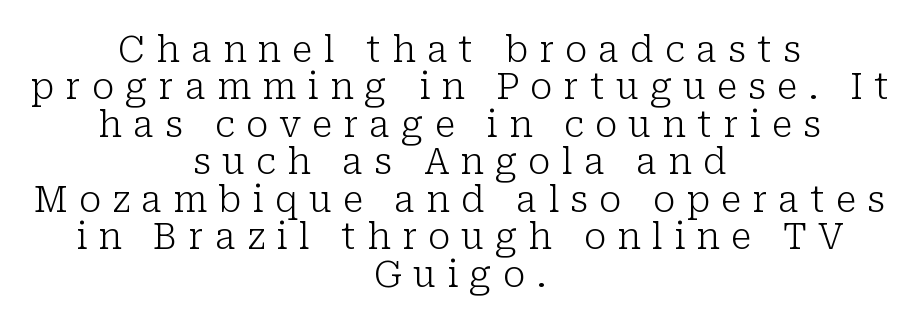
This rendering uses center alignment, leaving both contours irregular but symmetric. Short note: letters widely spaced. No word sits above an underline. The weight tops out at a normal text grade. The space between consecutive lines is stingy. Little horizontal feet cap the strokes, marking this as serif type.
